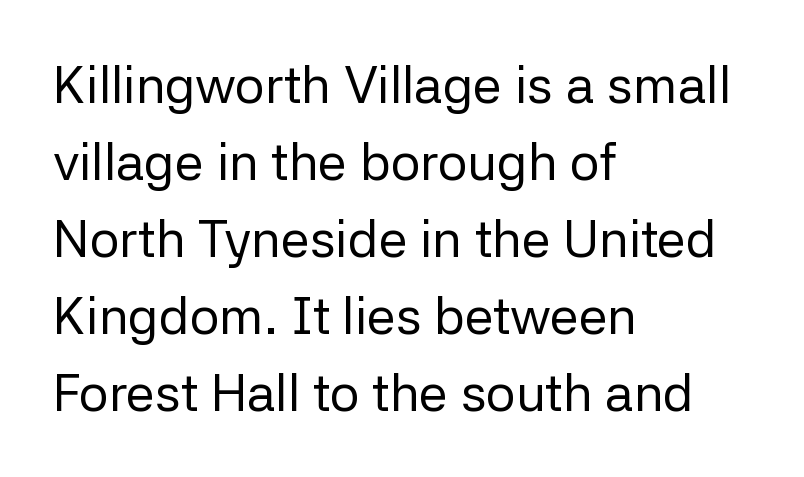
The image shows 52 px regular-weight sans-serif type, upright; set left-aligned, normal line spacing (1.48x), normal letter spacing, not underlined; low stroke contrast and a medium x-height.
